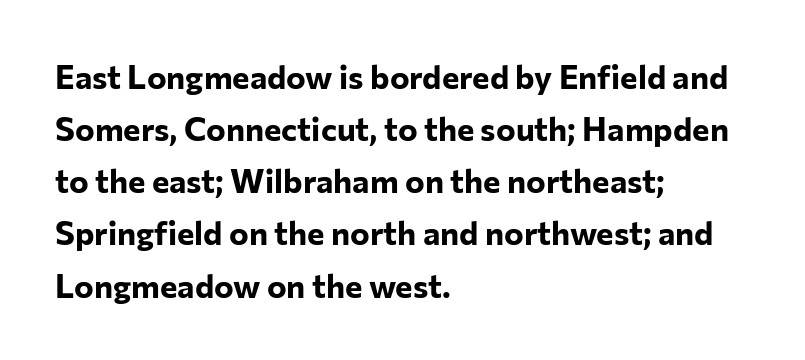
{"serif": "no", "italic": "no", "bold": "yes", "weight": "bold", "width": "normal", "stroke_contrast": "low", "x_height": "medium", "monospaced": "no", "underline": "no", "align": "left", "line_spacing": "normal", "line_spacing_ratio": 1.58, "letter_spacing": "normal", "letter_spacing_em": 0.0, "glyph_px": 33}
